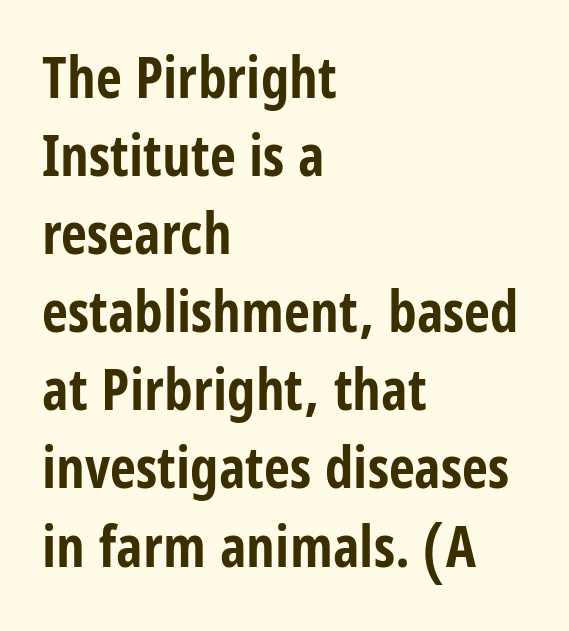
{"serif": "no", "italic": "no", "bold": "yes", "weight": "bold", "width": "condensed", "stroke_contrast": "low", "x_height": "large", "monospaced": "no", "underline": "no", "align": "left", "line_spacing": "normal", "line_spacing_ratio": 1.37, "letter_spacing": "normal", "letter_spacing_em": 0.0, "glyph_px": 57}
